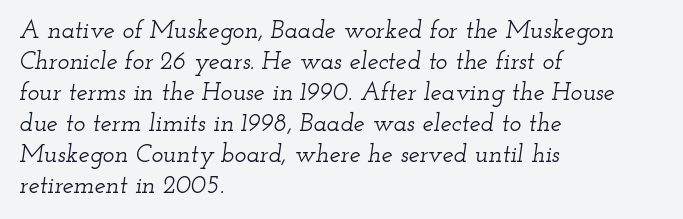
The passage shown leans; its letterforms are oblique. The compositor pushed each line to the left boundary. Nobody touched the tracking dial on this one. No word sits above an underline.
